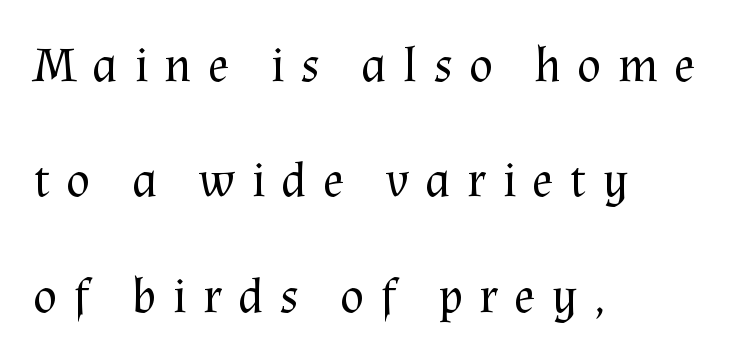
The image shows 50 px regular-weight type, upright; set left-aligned, loose line spacing (2.31x), unusually wide letter spacing (+0.32 em), not underlined; medium stroke contrast and a medium x-height.
